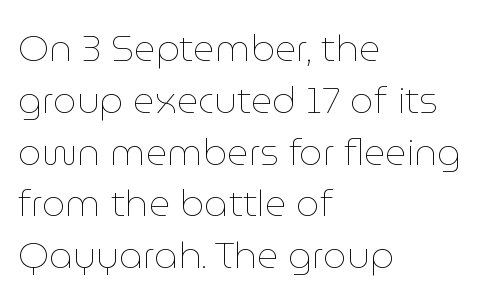
When letters stand straight like this, we call the style roman or upright. Each line starts at the same left margin while the right side varies. No extra ink here — the face is not bold. Rule under the text: the space is simply empty.
